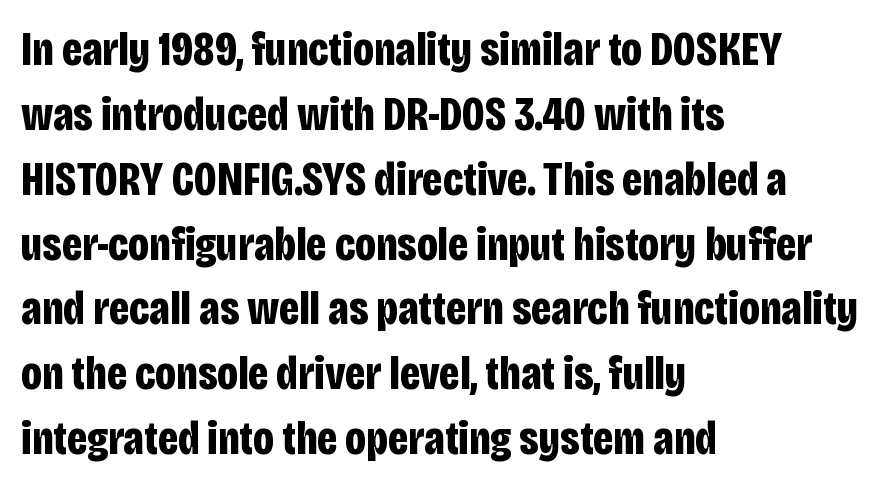
Q: Is the text bold? A: Yes.
Q: Is the text italic (slanted)? A: No, it is upright.
Q: Is the typeface a serif or a sans-serif typeface? A: Sans-serif.
Q: Is the text underlined? A: No.
Q: How is the paragraph aligned? A: Left-aligned.
Q: Is the spacing between letters normal or unusually wide? A: Normal.
Q: Is the spacing between lines tight, normal or loose? A: Normal.
Q: Width (condensed, normal, or wide)? A: Condensed.
Q: Stroke contrast? A: Low.
Q: x-height? A: Large.
Q: Monospaced? A: No.
